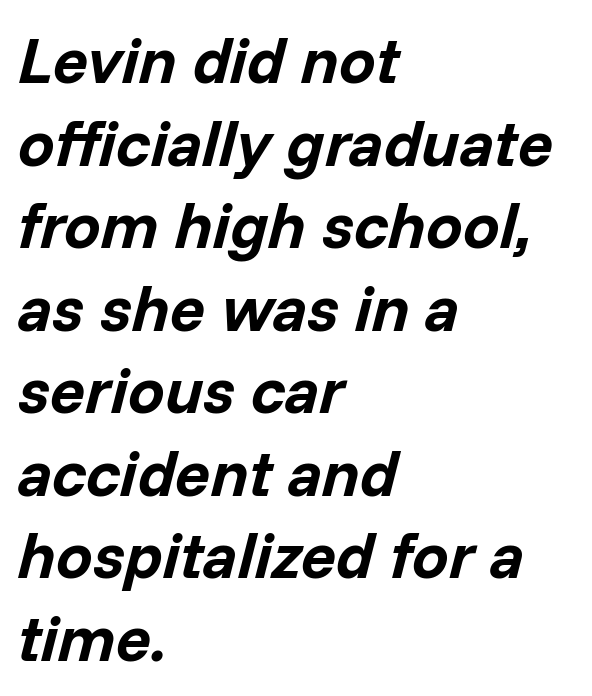
The zone under the glyphs is completely vacant. Leftover space on each line is placed entirely after the last word. The strokes are fattened all the way to bold. The gaps between neighbouring characters are ordinary and unremarkable. Spacing verdict: proportional, widths tailored to each character.
